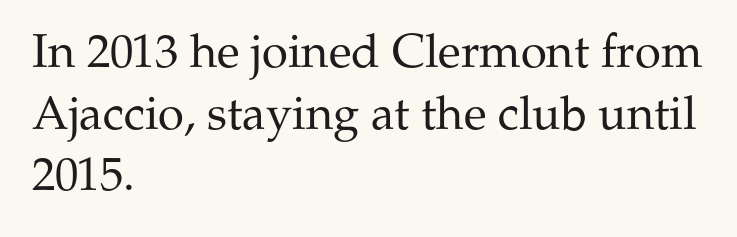
Q: Is the text bold? A: No.
Q: Is the text italic (slanted)? A: No, it is upright.
Q: Is the typeface a serif or a sans-serif typeface? A: Serif.
Q: Is the text underlined? A: No.
Q: How is the paragraph aligned? A: Left-aligned.
Q: Is the spacing between letters normal or unusually wide? A: Normal.
Q: Is the spacing between lines tight, normal or loose? A: Normal.
Q: Width (condensed, normal, or wide)? A: Normal.
Q: Stroke contrast? A: Medium.
Q: x-height? A: Medium.
Q: Monospaced? A: No.
